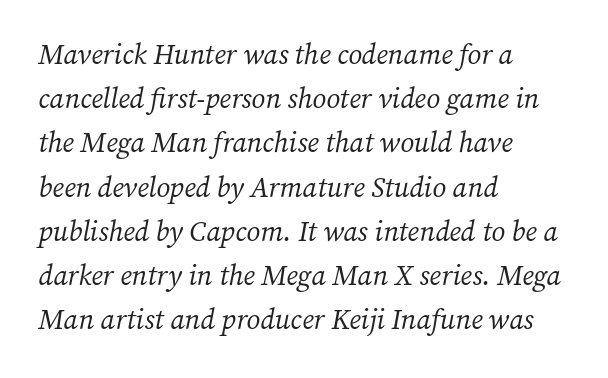
The image shows 28 px regular-weight serif type, italic (leaning right); set left-aligned, normal line spacing (1.58x), normal letter spacing, not underlined; medium stroke contrast and a medium x-height.
